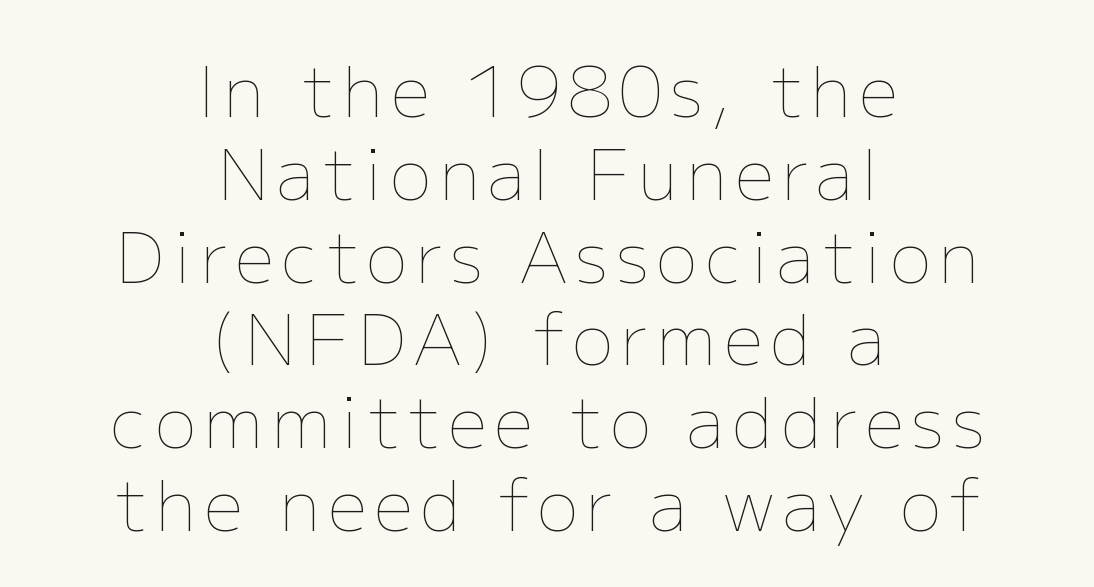
Do the characters align in a grid? No, the font is proportional. The passage is arranged like a title page — every line centered. The specimen omits any rule beneath the text block's lines. Weight class: somewhere from thin through regular. Tall strokes in this sample are plumb rather than angled.
